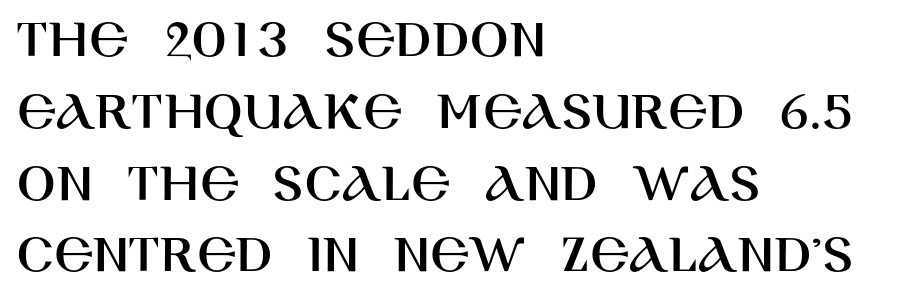
{"serif": "no", "italic": "no", "width": "normal", "stroke_contrast": "high", "x_height": "large", "monospaced": "no", "underline": "no", "align": "left", "line_spacing": "normal", "line_spacing_ratio": 1.26, "letter_spacing": "normal", "letter_spacing_em": 0.0, "glyph_px": 57}
